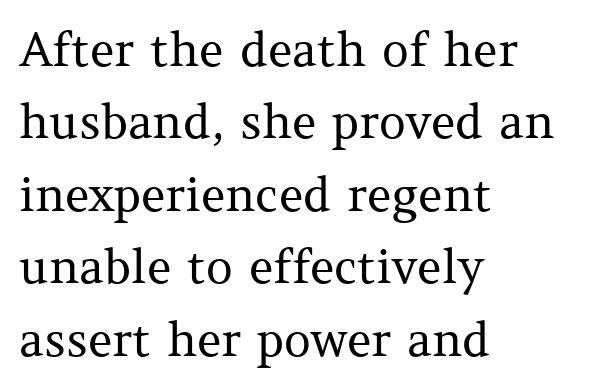
{"serif": "yes", "italic": "no", "bold": "no", "weight": "regular", "width": "normal", "stroke_contrast": "medium", "x_height": "medium", "monospaced": "no", "underline": "no", "align": "left", "line_spacing": "normal", "line_spacing_ratio": 1.54, "letter_spacing": "normal", "letter_spacing_em": 0.0, "glyph_px": 47}
